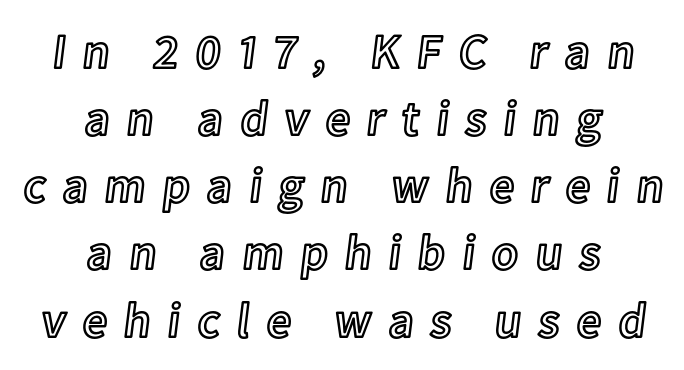
Q: Is the text italic (slanted)? A: Yes.
Q: Is the text underlined? A: No.
Q: How is the paragraph aligned? A: Centered.
Q: Is the spacing between letters normal or unusually wide? A: Unusually wide.
Q: Is the spacing between lines tight, normal or loose? A: Normal.
Q: Width (condensed, normal, or wide)? A: Normal.
Q: x-height? A: Medium.
Q: Monospaced? A: No.
